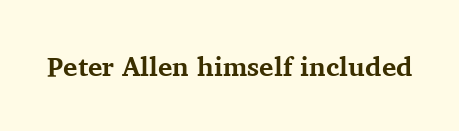
The image shows 27 px bold type, upright; set normal letter spacing, not underlined.
